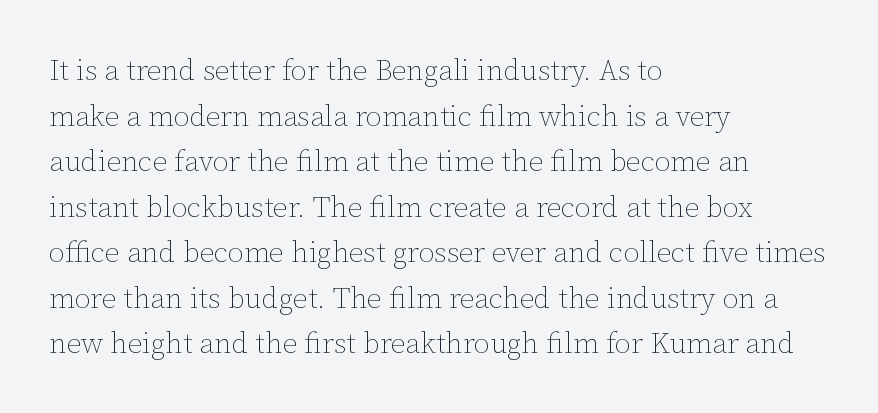
The rendering uses a moderate line-height, typical for paragraphs. Compared with typical body copy, the letter spacing here is the same. The letters stand straight up with perfectly vertical stems. Check the space under the baseline: it is left empty. Ink coverage per letter is moderate at most. The lines are quadded left.
